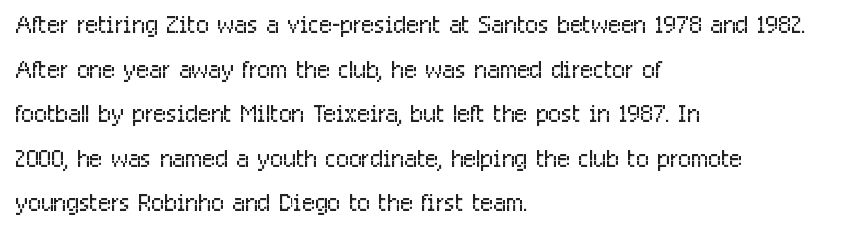
{"serif": "no", "italic": "no", "bold": "no", "weight": "light", "width": "condensed", "stroke_contrast": "low", "x_height": "medium", "monospaced": "no", "underline": "no", "align": "left", "line_spacing": "normal", "line_spacing_ratio": 1.31, "letter_spacing": "normal", "letter_spacing_em": 0.0, "glyph_px": 34}
